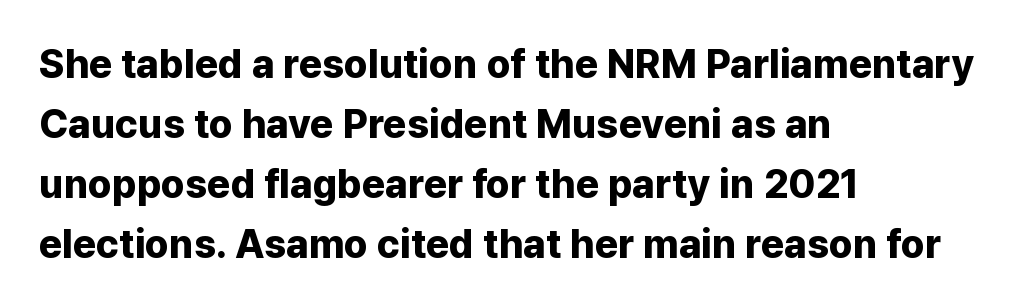
The image shows 40 px bold sans-serif type, upright; set left-aligned, normal line spacing (1.5x), normal letter spacing, not underlined; low stroke contrast and a medium x-height.
